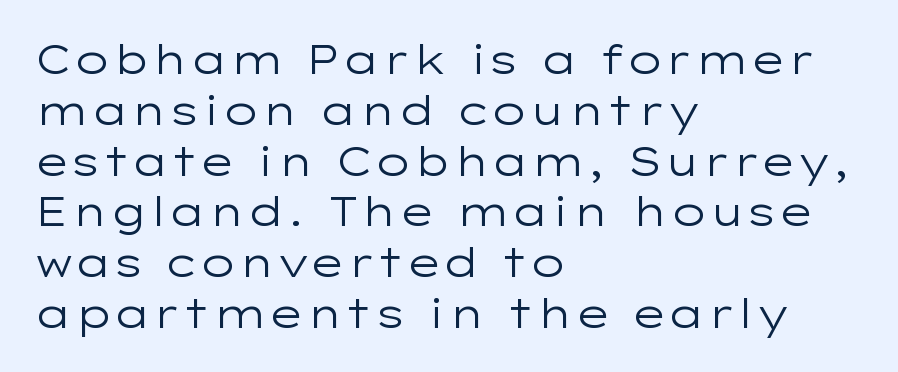
{"serif": "no", "italic": "no", "bold": "no", "weight": "regular", "width": "wide", "stroke_contrast": "low", "x_height": "medium", "monospaced": "no", "underline": "no", "align": "left", "line_spacing": "normal", "line_spacing_ratio": 1.27, "letter_spacing": "normal", "letter_spacing_em": 0.0, "glyph_px": 40}
